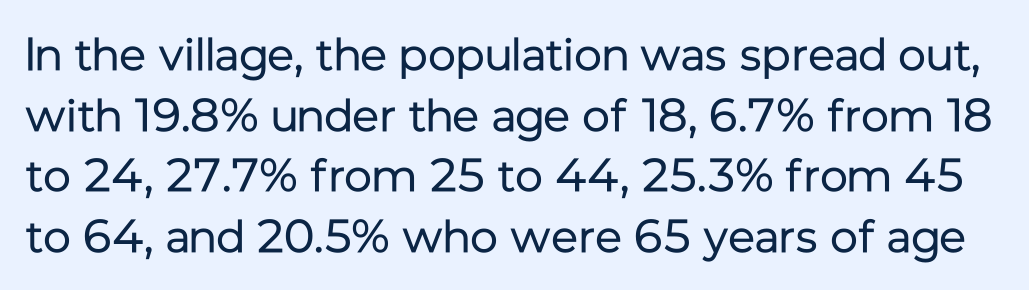
Is this a fixed-width face? No — the glyphs have proportional, varying widths. These lines sit exactly where default settings would place them. I'd call this a sans setting — the letters go barefoot. Students, note that the glyphs here touch the page at normal intervals. The font is comparable to plain body text, perhaps lighter.
